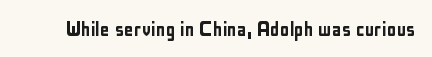
{"italic": "no", "underline": "no", "letter_spacing": "normal", "letter_spacing_em": 0.0, "glyph_px": 24}
